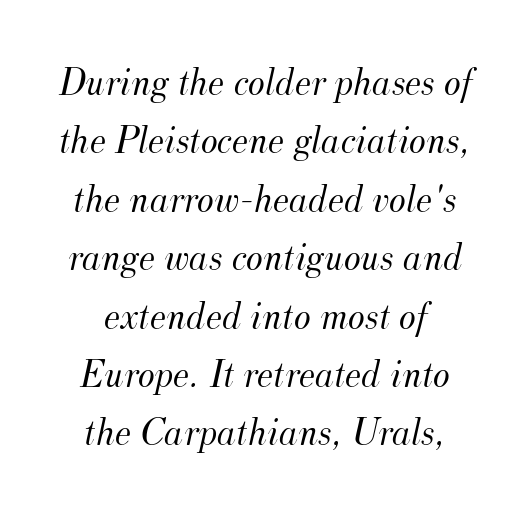
{"serif": "yes", "italic": "yes", "lean": "right", "slant_degrees": 12, "bold": "no", "weight": "light", "width": "normal", "stroke_contrast": "medium", "x_height": "small", "monospaced": "no", "underline": "no", "line_spacing": "normal", "line_spacing_ratio": 1.46, "letter_spacing": "normal", "letter_spacing_em": 0.0, "glyph_px": 40}
